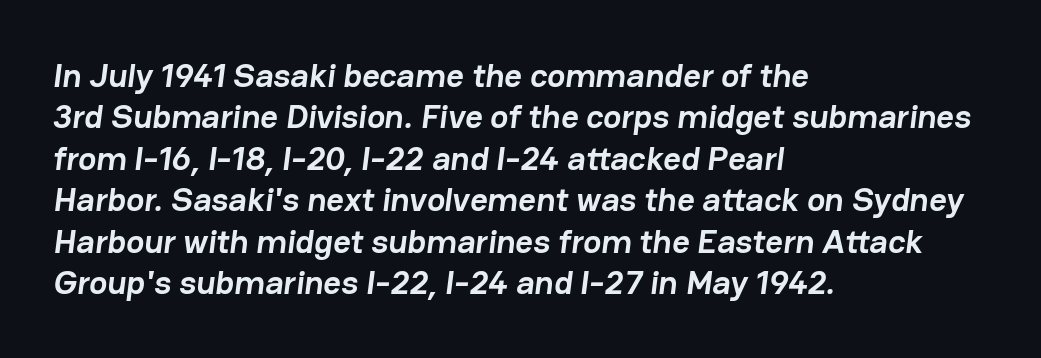
The image shows 34 px semibold sans-serif type; set left-aligned, line spacing 1.22x, normal letter spacing, not underlined; low stroke contrast and a medium x-height.
